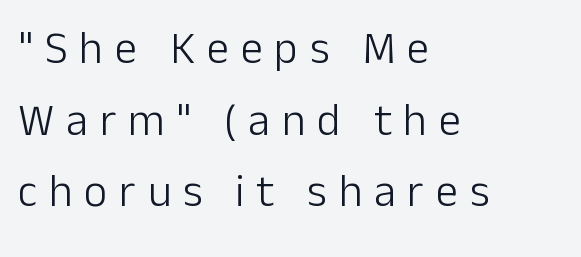
Q: Is the text bold? A: No.
Q: Is the text italic (slanted)? A: No, it is upright.
Q: Is the typeface a serif or a sans-serif typeface? A: Sans-serif.
Q: Is the text underlined? A: No.
Q: How is the paragraph aligned? A: Left-aligned.
Q: Is the spacing between letters normal or unusually wide? A: Unusually wide.
Q: Is the spacing between lines tight, normal or loose? A: Normal.
Q: Width (condensed, normal, or wide)? A: Normal.
Q: Stroke contrast? A: Low.
Q: x-height? A: Medium.
Q: Monospaced? A: No.
